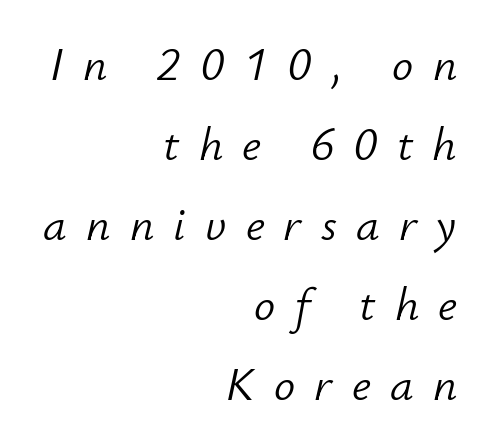
Underlining? Definitely not there. These lines were composed using italics. The lines are quadded right. A light-to-regular cut is what we see here. A typesetter would call this leading conventional body-copy spacing.
